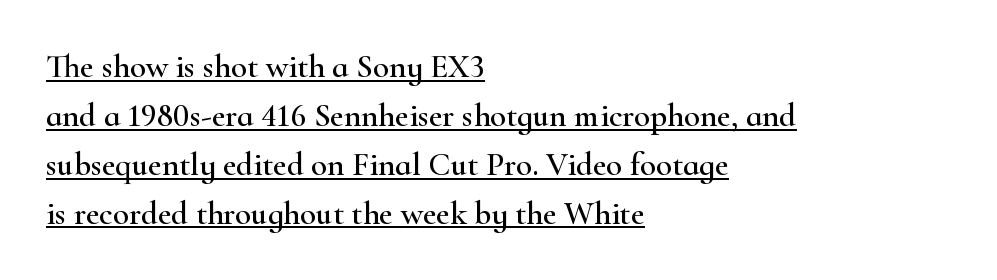
Rows of type keep a routine distance in the vertical direction. This sample uses a serif face. The font's upright variant was chosen for this text. Default kerning and tracking; the words read as compact shapes. The specimen includes a rule beneath the text block's lines.
